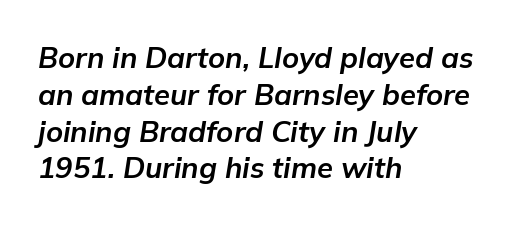
The image shows 29 px bold type, italic (leaning right); set left-aligned, normal line spacing (1.27x), normal letter spacing, not underlined; low stroke contrast and a medium x-height.
